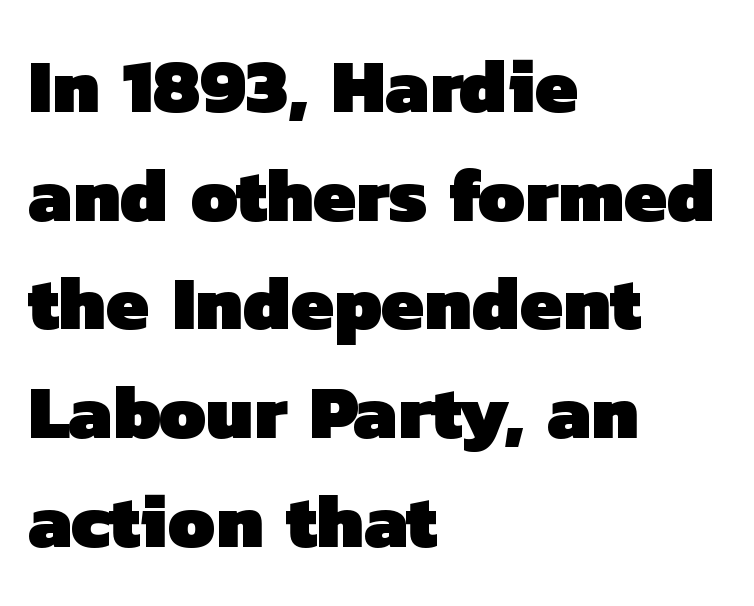
Nobody touched the tracking dial on this one. Each letter keeps its own natural width here, so spacing adapts to shape. Font category for this specimen: sans-serif. The strokes are fattened all the way to bold.
